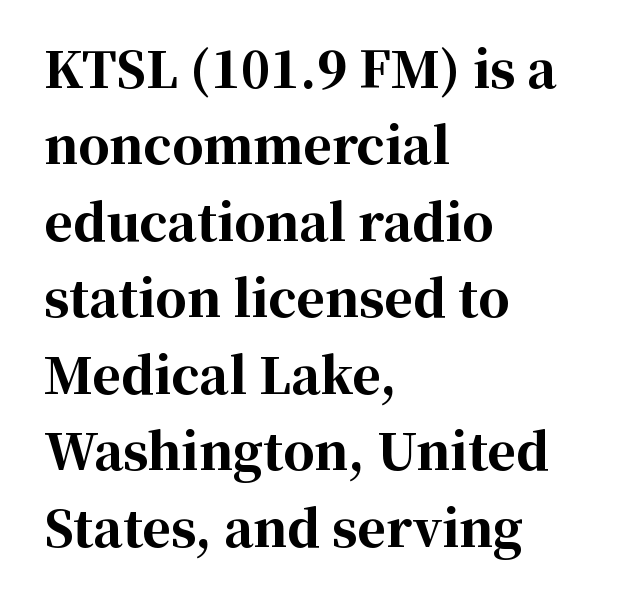
{"serif": "yes", "italic": "no", "bold": "yes", "weight": "bold", "width": "normal", "stroke_contrast": "high", "x_height": "medium", "monospaced": "no", "underline": "no", "align": "left", "line_spacing": "normal", "line_spacing_ratio": 1.56, "letter_spacing": "normal", "letter_spacing_em": 0.0, "glyph_px": 49}
